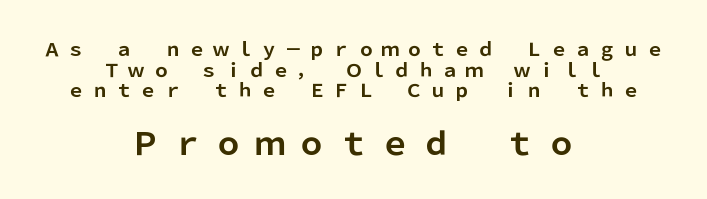
A typesetter would label this face a sans. Reading top to bottom, the characters get bigger at the block break. How would I describe the line gaps? Narrow and economical. Typesetter's note: full bold, strokes at maximum text heaviness.
